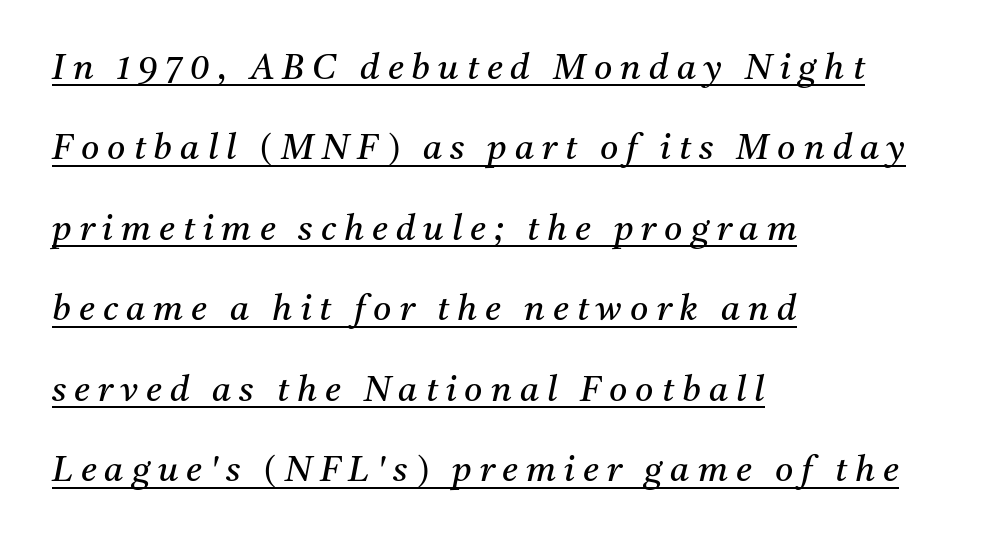
The weight tops out at a normal text grade. Underlined type. The horizontal fit of the characters is loose and conspicuously gappy. These lines stack with their left ends in a neat column. Observe the lean: these are italic letterforms. The line-height multiplier appears high, well above default.
